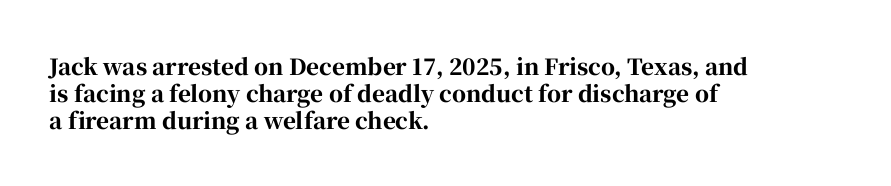
{"italic": "no", "bold": "yes", "underline": "no", "align": "left", "line_spacing_ratio": 1.23, "letter_spacing": "normal", "letter_spacing_em": 0.0, "glyph_px": 22}
